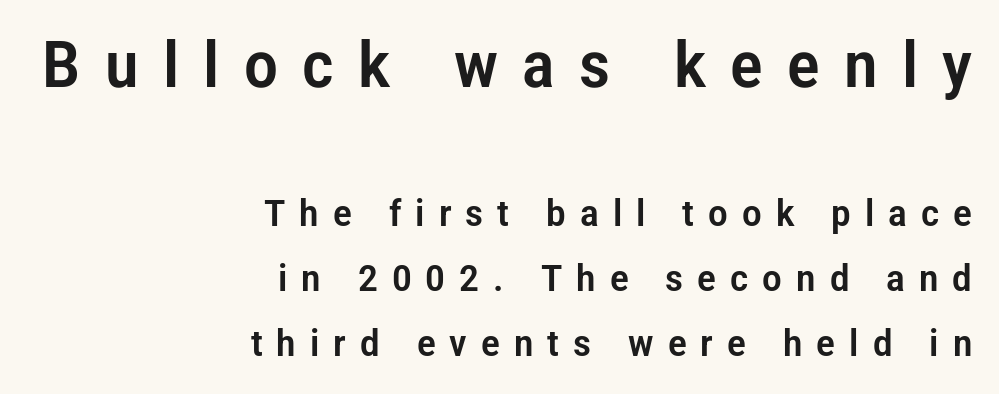
Q: Is the text italic (slanted)? A: No, it is upright.
Q: Is the typeface a serif or a sans-serif typeface? A: Sans-serif.
Q: Is the text underlined? A: No.
Q: How is the paragraph aligned? A: Right-aligned.
Q: Is the spacing between letters normal or unusually wide? A: Unusually wide.
Q: Which block of text is set in a larger size, the first (top) or the second (bottom)? A: The first (top) one.
Q: Width (condensed, normal, or wide)? A: Condensed.
Q: Stroke contrast? A: Low.
Q: x-height? A: Medium.
Q: Monospaced? A: No.
